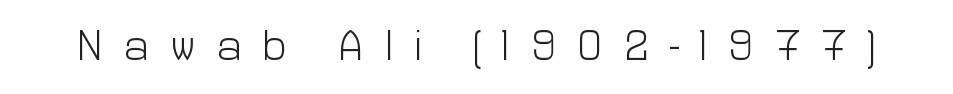
Q: Is the text bold? A: No.
Q: Is the text italic (slanted)? A: No, it is upright.
Q: Is the typeface a serif or a sans-serif typeface? A: Sans-serif.
Q: Is the text underlined? A: No.
Q: Is the spacing between letters normal or unusually wide? A: Unusually wide.
Q: Width (condensed, normal, or wide)? A: Normal.
Q: Stroke contrast? A: Low.
Q: x-height? A: Medium.
Q: Monospaced? A: No.
